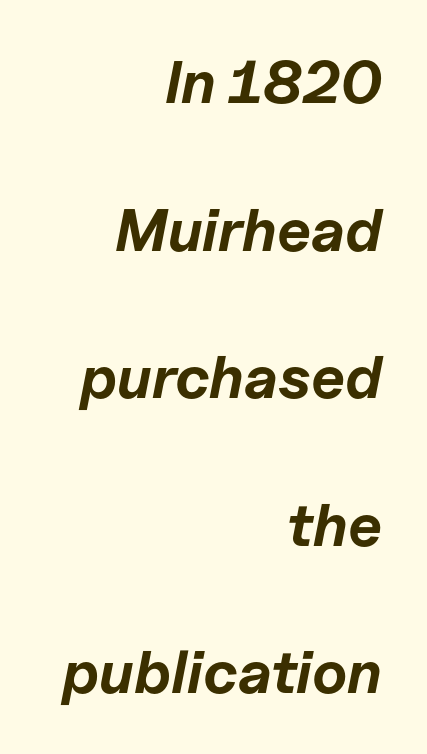
The text carries the slant typical of an italic or oblique font. Compared with typical body copy, the letter spacing here is the same. Letters rest on an invisible, unmarked baseline. Honestly, the rows look like they've been pulled way apart. The face used here is proportionally spaced, like ordinary book or web type.
